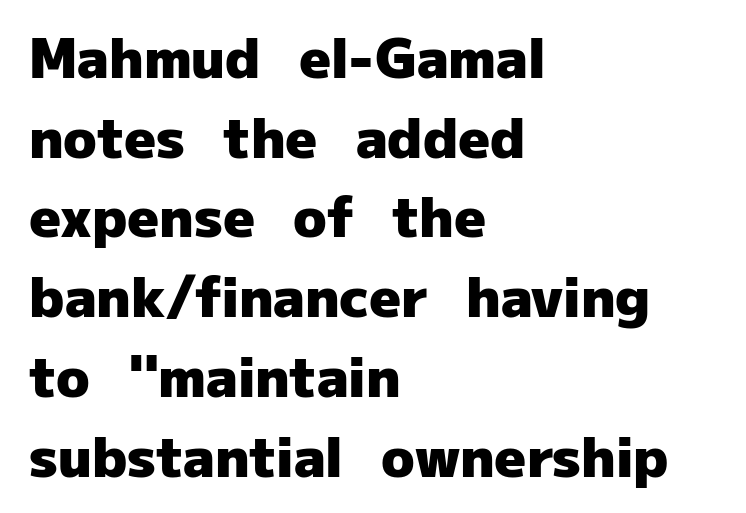
The typesetter chose a ragged-right arrangement here. Check under the words: just untouched page. Between one letter and the next there's only the usual sliver of space. Heavy, bold letterforms.
